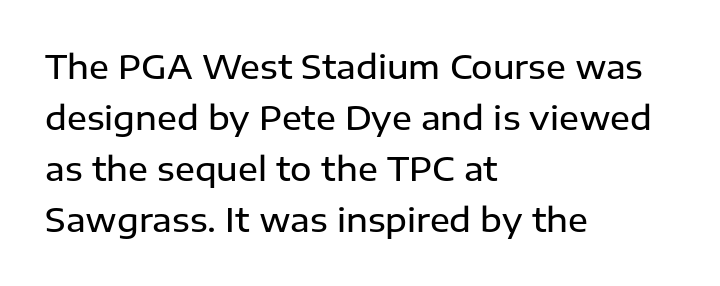
{"serif": "no", "italic": "no", "bold": "semi", "weight": "semibold", "width": "normal", "stroke_contrast": "low", "x_height": "medium", "monospaced": "no", "underline": "no", "align": "left", "line_spacing": "normal", "line_spacing_ratio": 1.55, "letter_spacing": "normal", "letter_spacing_em": 0.0, "glyph_px": 33}
